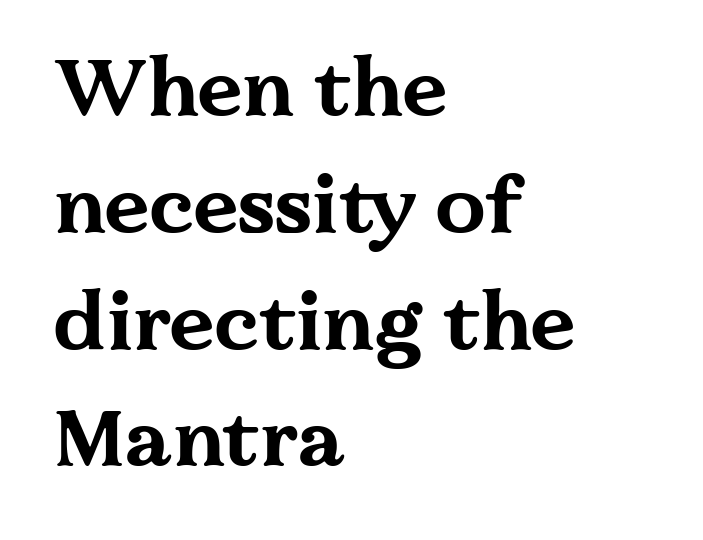
The image shows 80 px bold, wide serif type, upright; set left-aligned, normal line spacing (1.46x), normal letter spacing, not underlined; medium stroke contrast and a medium x-height.
